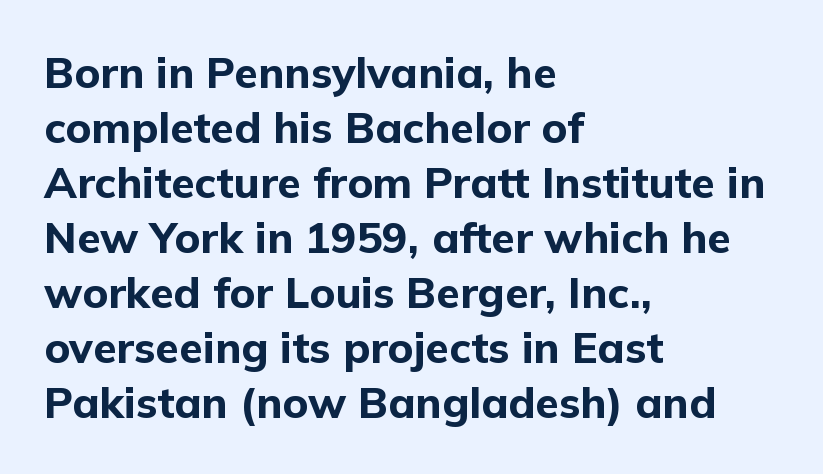
The image shows 43 px bold sans-serif type, upright; set left-aligned, normal line spacing (1.28x), normal letter spacing, not underlined; low stroke contrast and a medium x-height.
